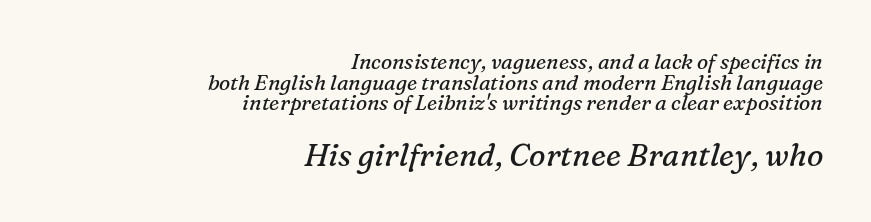
Horizontally, the lines are justified to the trailing edge only. The strokes carry an ordinary text weight at most. Old-style or modern, the face here clearly has serifs. The rendering keeps characters at their native spacing.
